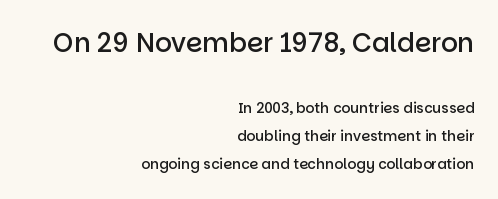
Q: Is the text bold? A: Semi-bold.
Q: Is the text italic (slanted)? A: No, it is upright.
Q: Is the text underlined? A: No.
Q: How is the paragraph aligned? A: Right-aligned.
Q: Is the spacing between letters normal or unusually wide? A: Normal.
Q: Is the spacing between lines tight, normal or loose? A: Loose.
Q: Which block of text is set in a larger size, the first (top) or the second (bottom)? A: The first (top) one.
